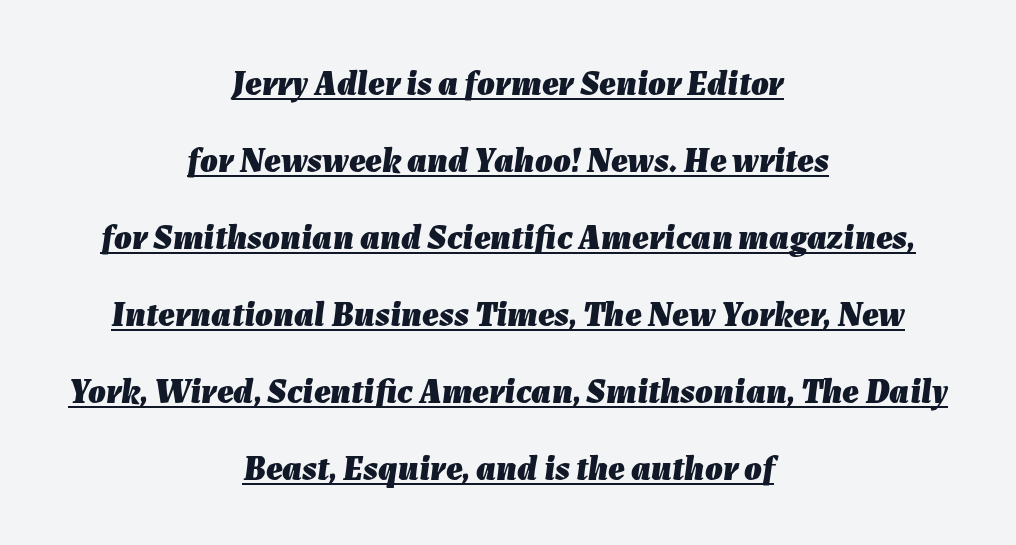
The string is rendered with underlining switched on. Is there much room between lines? Yes — plenty of vertical air separates them. The glyphs look as if they've been sheared to an angle. Heft: maximum for text — a bold. The type is set solid horizontally, with unmodified tracking. Is this a fixed-width face? No — the glyphs have proportional, varying widths.
